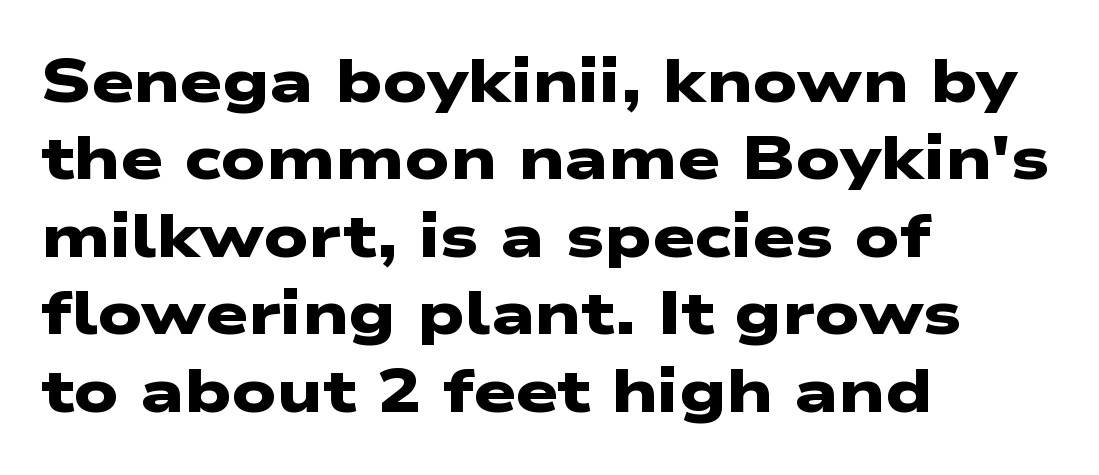
Q: Is the text bold? A: Yes.
Q: Is the typeface a serif or a sans-serif typeface? A: Sans-serif.
Q: Is the text underlined? A: No.
Q: How is the paragraph aligned? A: Left-aligned.
Q: Is the spacing between letters normal or unusually wide? A: Normal.
Q: Is the spacing between lines tight, normal or loose? A: Normal.
Q: Width (condensed, normal, or wide)? A: Wide.
Q: Stroke contrast? A: Low.
Q: x-height? A: Medium.
Q: Monospaced? A: No.
